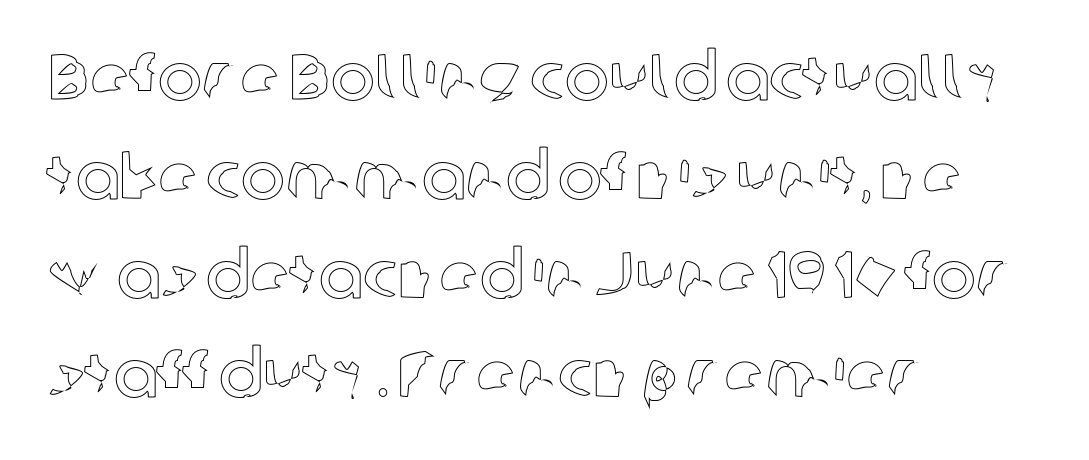
Q: Is the text italic (slanted)? A: No, it is upright.
Q: Is the text underlined? A: No.
Q: How is the paragraph aligned? A: Left-aligned.
Q: Is the spacing between letters normal or unusually wide? A: Normal.
Q: Is the spacing between lines tight, normal or loose? A: Normal.
Q: Width (condensed, normal, or wide)? A: Normal.
Q: x-height? A: Medium.
Q: Monospaced? A: No.
